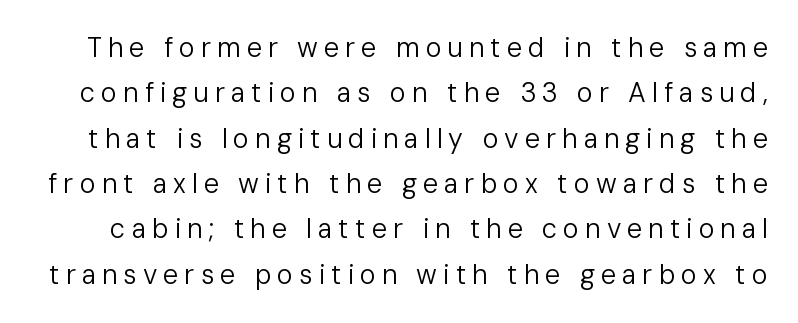
The image shows 27 px text type, upright; set normal line spacing (1.68x), unusually wide letter spacing (+0.22 em), not underlined.
